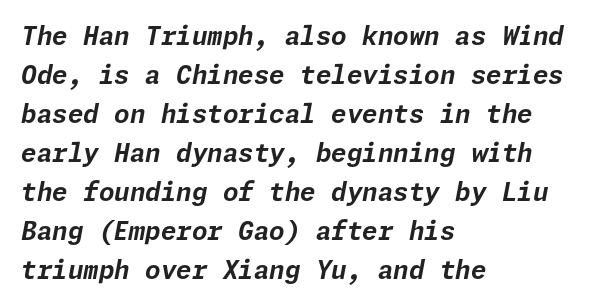
Q: Is the text bold? A: Yes.
Q: Is the text italic (slanted)? A: Yes, it leans right by about 11 degrees.
Q: Is the text underlined? A: No.
Q: How is the paragraph aligned? A: Left-aligned.
Q: Is the spacing between letters normal or unusually wide? A: Normal.
Q: Is the spacing between lines tight, normal or loose? A: Normal.
